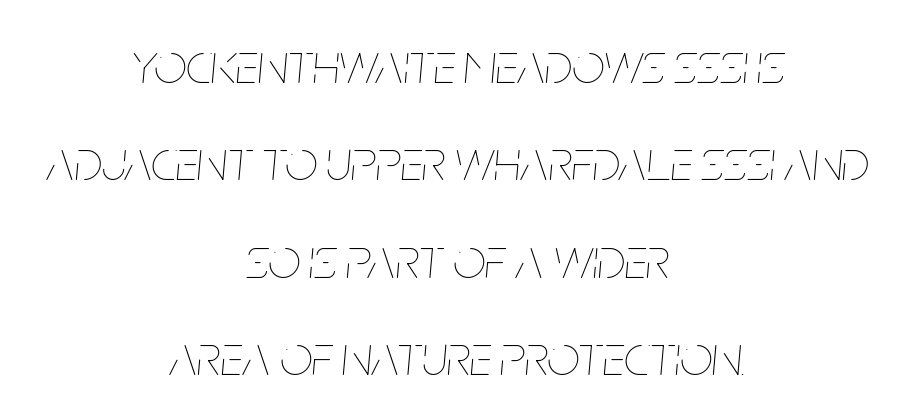
Q: Is the text bold? A: No.
Q: Is the text italic (slanted)? A: Yes, it leans right by about 5 degrees.
Q: Is the text underlined? A: No.
Q: How is the paragraph aligned? A: Centered.
Q: Is the spacing between letters normal or unusually wide? A: Normal.
Q: Width (condensed, normal, or wide)? A: Condensed.
Q: Stroke contrast? A: Low.
Q: x-height? A: Large.
Q: Monospaced? A: No.
